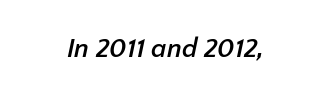
The image shows 27 px bold type; set normal letter spacing, not underlined.
